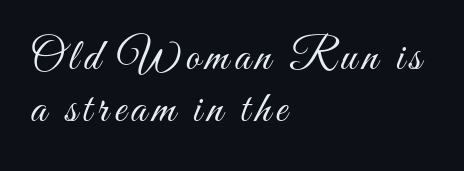
{"bold": "no", "weight": "light", "width": "condensed", "stroke_contrast": "medium", "x_height": "small", "monospaced": "no", "underline": "no", "align": "left", "line_spacing_ratio": 1.16, "glyph_px": 45}
